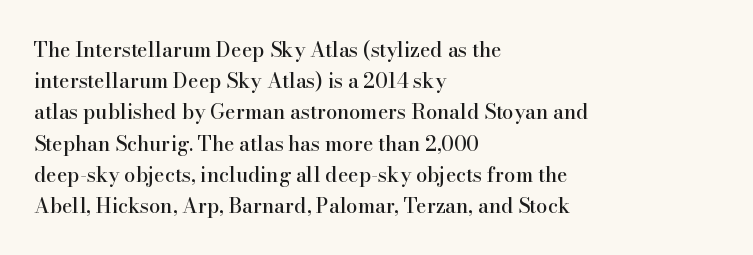
The image shows 20 px text type, upright; set left-aligned, normal line spacing (1.56x), normal letter spacing, not underlined.
